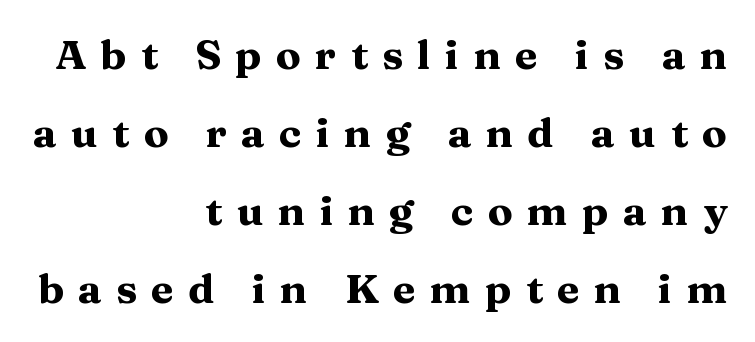
{"serif": "yes", "italic": "no", "bold": "yes", "weight": "heavy", "width": "wide", "stroke_contrast": "medium", "x_height": "medium", "monospaced": "no", "underline": "no", "align": "right", "line_spacing": "loose", "line_spacing_ratio": 1.9, "letter_spacing": "wide", "letter_spacing_em": 0.35, "glyph_px": 41}
